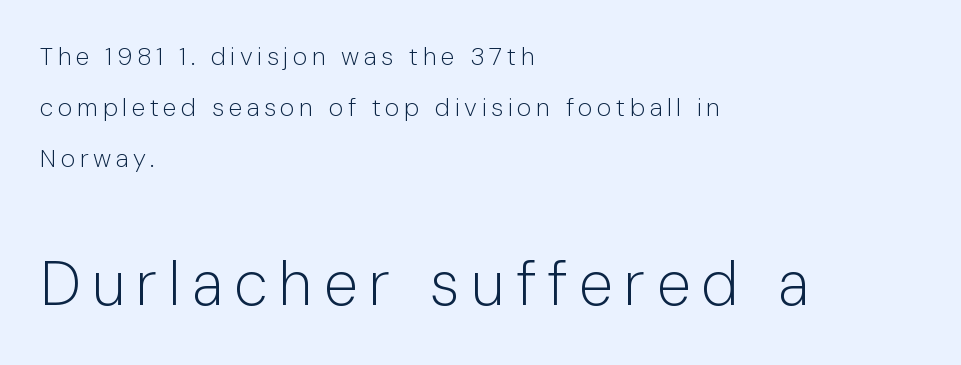
The image shows 62 px light sans-serif type, upright; set left-aligned, loose line spacing (2.04x), not underlined; the second (bottom) block is 2.48x larger; low stroke contrast and a medium x-height.
